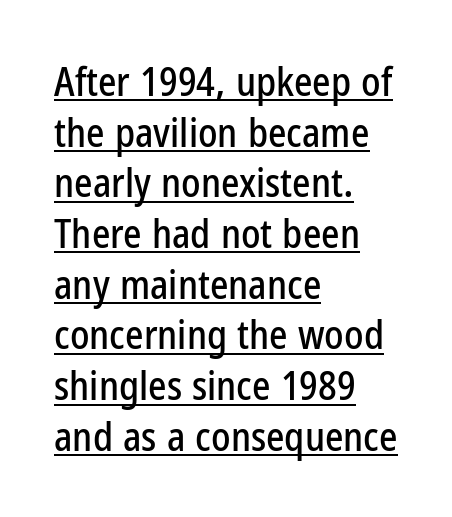
{"serif": "no", "italic": "no", "width": "condensed", "stroke_contrast": "low", "x_height": "medium", "monospaced": "no", "underline": "yes", "align": "left", "line_spacing": "normal", "line_spacing_ratio": 1.3, "letter_spacing": "normal", "letter_spacing_em": 0.0, "glyph_px": 39}
